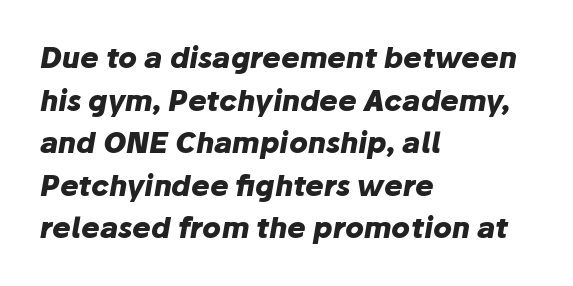
Q: Is the text bold? A: Yes.
Q: Is the text italic (slanted)? A: Yes, it leans right by about 10 degrees.
Q: Is the text underlined? A: No.
Q: How is the paragraph aligned? A: Left-aligned.
Q: Is the spacing between letters normal or unusually wide? A: Normal.
Q: Is the spacing between lines tight, normal or loose? A: Normal.
Q: Width (condensed, normal, or wide)? A: Normal.
Q: Stroke contrast? A: Low.
Q: x-height? A: Medium.
Q: Monospaced? A: No.
